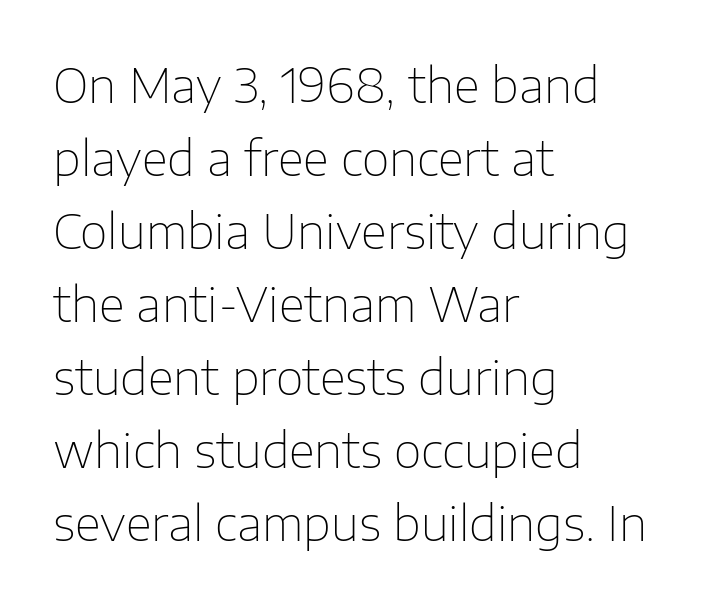
The image shows 48 px thin sans-serif type, upright; set left-aligned, normal line spacing (1.52x), normal letter spacing, not underlined; low stroke contrast and a medium x-height.
